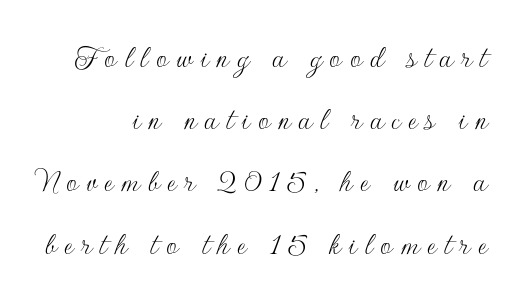
The image shows 34 px thin sans-serif type; set right-aligned, line spacing 1.83x, unusually wide letter spacing (+0.23 em), not underlined; low stroke contrast and a small x-height.
